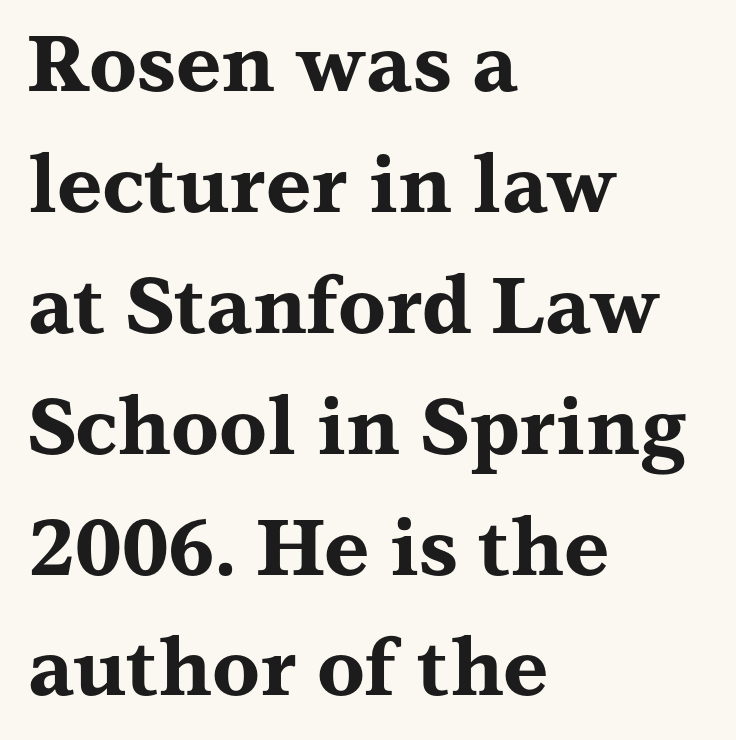
Q: Is the text bold? A: Yes.
Q: Is the text italic (slanted)? A: No, it is upright.
Q: Is the typeface a serif or a sans-serif typeface? A: Serif.
Q: Is the text underlined? A: No.
Q: How is the paragraph aligned? A: Left-aligned.
Q: Is the spacing between letters normal or unusually wide? A: Normal.
Q: Is the spacing between lines tight, normal or loose? A: Normal.
Q: Width (condensed, normal, or wide)? A: Wide.
Q: Stroke contrast? A: Medium.
Q: x-height? A: Medium.
Q: Monospaced? A: No.
